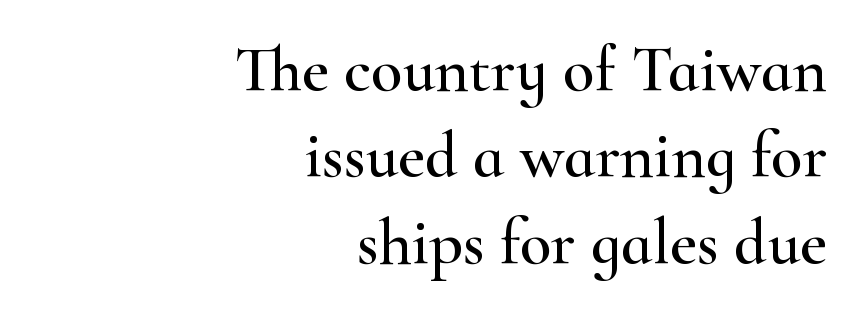
{"serif": "yes", "italic": "no", "width": "wide", "stroke_contrast": "high", "x_height": "small", "monospaced": "no", "underline": "no", "align": "right", "line_spacing": "normal", "line_spacing_ratio": 1.33, "letter_spacing": "normal", "letter_spacing_em": 0.0, "glyph_px": 65}
